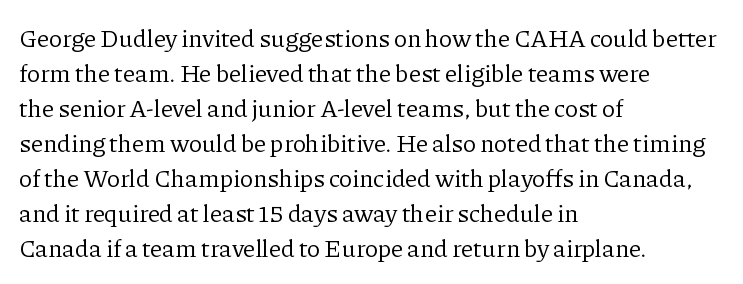
{"italic": "no", "bold": "no", "underline": "no", "align": "left", "line_spacing": "normal", "line_spacing_ratio": 1.4, "letter_spacing": "normal", "letter_spacing_em": 0.0, "glyph_px": 25}
